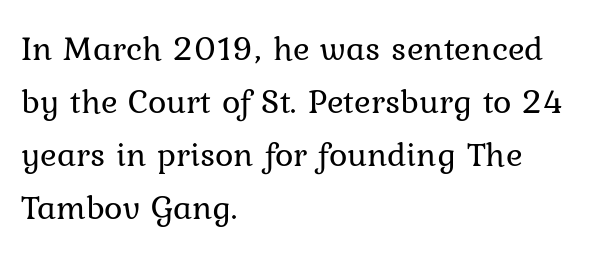
{"serif": "yes", "italic": "no", "bold": "no", "weight": "regular", "width": "normal", "stroke_contrast": "low", "x_height": "medium", "monospaced": "no", "underline": "no", "align": "left", "line_spacing": "normal", "line_spacing_ratio": 1.51, "letter_spacing": "normal", "letter_spacing_em": 0.0, "glyph_px": 35}
